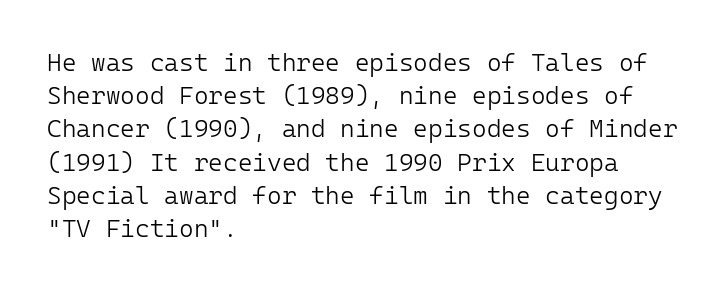
{"italic": "no", "bold": "no", "underline": "no", "align": "left", "line_spacing": "normal", "line_spacing_ratio": 1.33, "letter_spacing": "normal", "letter_spacing_em": 0.0, "glyph_px": 25}
